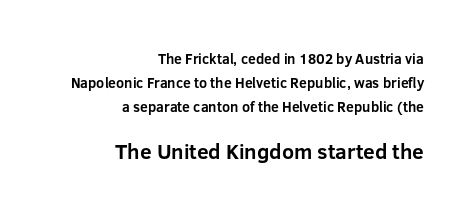
In terms of leading, this rendering sits right in the middle. Posture: straight, roman, zero tilt. Nothing unusual about the tracking: characters are spaced as the font intends. The strip under each line holds only bare page. I'd describe the lettering as bold — thick and assertive.
